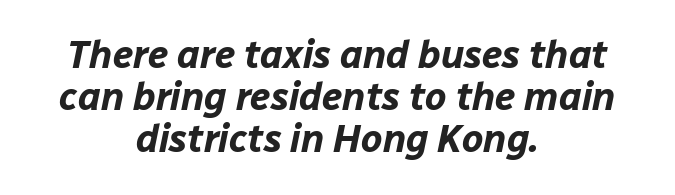
{"italic": "yes", "lean": "right", "slant_degrees": 12, "bold": "yes", "weight": "bold", "width": "normal", "stroke_contrast": "low", "x_height": "medium", "monospaced": "no", "underline": "no", "align": "center", "line_spacing": "tight", "line_spacing_ratio": 1.11, "letter_spacing": "normal", "letter_spacing_em": 0.0, "glyph_px": 38}
